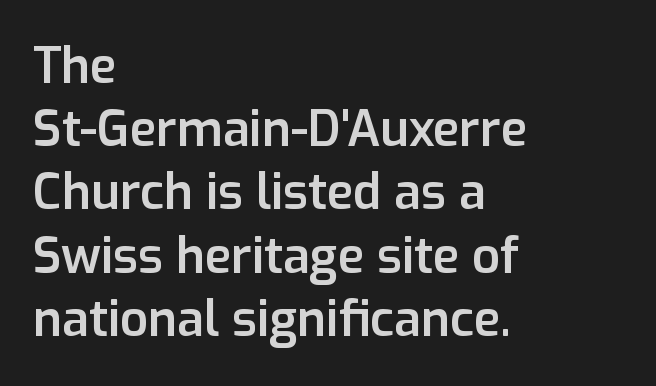
Q: Is the text bold? A: Semi-bold.
Q: Is the text italic (slanted)? A: No, it is upright.
Q: Is the typeface a serif or a sans-serif typeface? A: Sans-serif.
Q: Is the text underlined? A: No.
Q: How is the paragraph aligned? A: Left-aligned.
Q: Is the spacing between letters normal or unusually wide? A: Normal.
Q: Is the spacing between lines tight, normal or loose? A: Normal.
Q: Width (condensed, normal, or wide)? A: Normal.
Q: Stroke contrast? A: Low.
Q: x-height? A: Medium.
Q: Monospaced? A: No.
